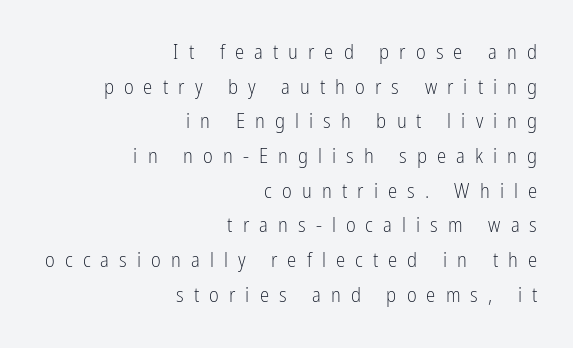
These lines have a slow, spaced-out rhythm from letter to letter. A typesetter would call this leading conventional body-copy spacing. Characters remain perfectly vertical along every line. Each row of text sits above clean, open space. These lines stack with their right ends in a neat column. Ink coverage per letter is moderate at most.
